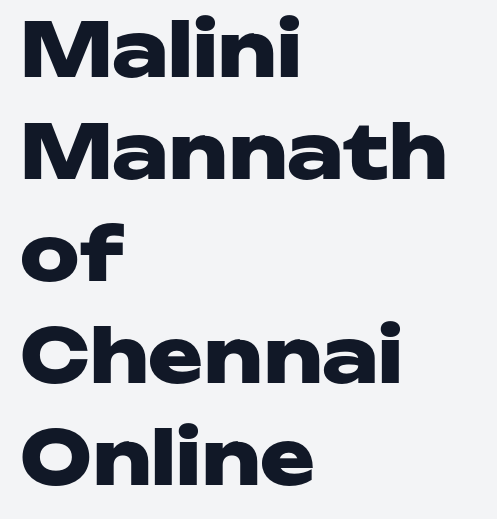
The image shows 74 px heavy, wide sans-serif type, upright; set left-aligned, normal line spacing (1.38x), normal letter spacing, not underlined; low stroke contrast and a medium x-height.
